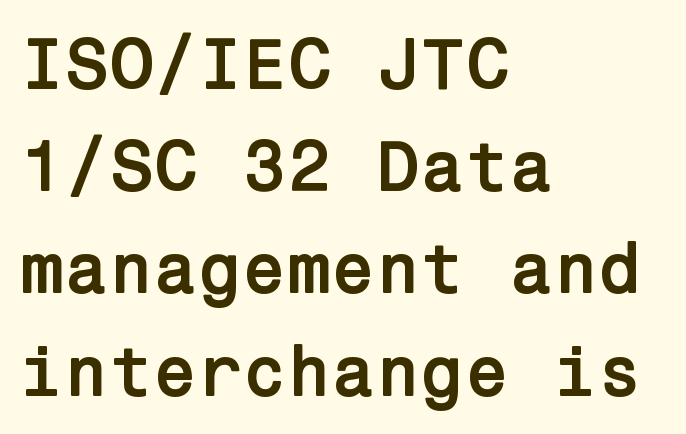
Q: Is the text bold? A: Yes.
Q: Is the text italic (slanted)? A: No, it is upright.
Q: Is the typeface a serif or a sans-serif typeface? A: Sans-serif.
Q: Is the text underlined? A: No.
Q: How is the paragraph aligned? A: Left-aligned.
Q: Is the spacing between letters normal or unusually wide? A: Normal.
Q: Is the spacing between lines tight, normal or loose? A: Normal.
Q: Width (condensed, normal, or wide)? A: Normal.
Q: Stroke contrast? A: Low.
Q: x-height? A: Medium.
